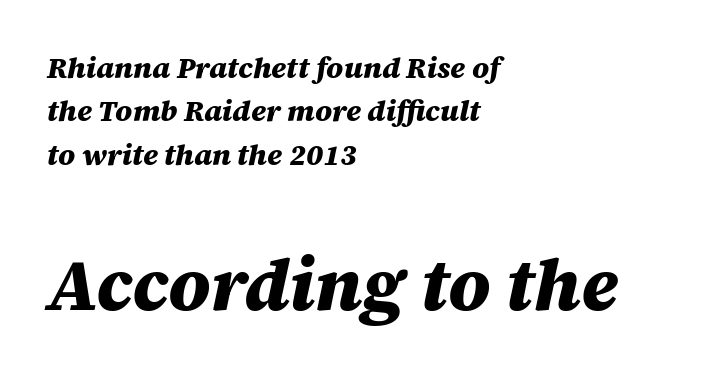
Q: Is the text bold? A: Yes.
Q: Is the text italic (slanted)? A: Yes, it leans right by about 12 degrees.
Q: Is the text underlined? A: No.
Q: How is the paragraph aligned? A: Left-aligned.
Q: Is the spacing between letters normal or unusually wide? A: Normal.
Q: Is the spacing between lines tight, normal or loose? A: Normal.
Q: Which block of text is set in a larger size, the first (top) or the second (bottom)? A: The second (bottom) one.
Q: Width (condensed, normal, or wide)? A: Normal.
Q: Stroke contrast? A: Medium.
Q: x-height? A: Large.
Q: Monospaced? A: No.
